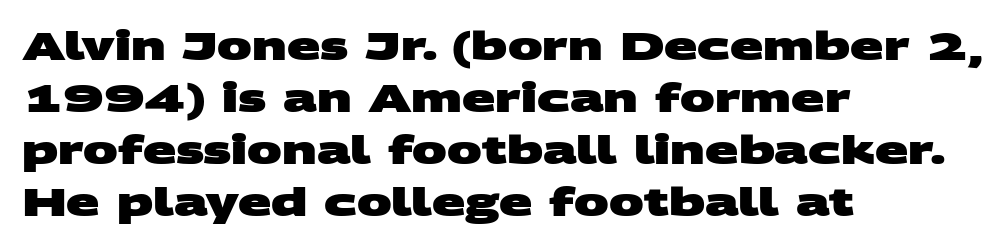
The letters advance in unequal steps, a hallmark of proportional type. What kind of face is this? One without serifs — a sans. Does the leading feel generous? No, just average. How heavy is the stroke? Heavy — this is a bold. Nothing unusual about the tracking: characters are spaced as the font intends. In CSS terms this would be text-align: left.
